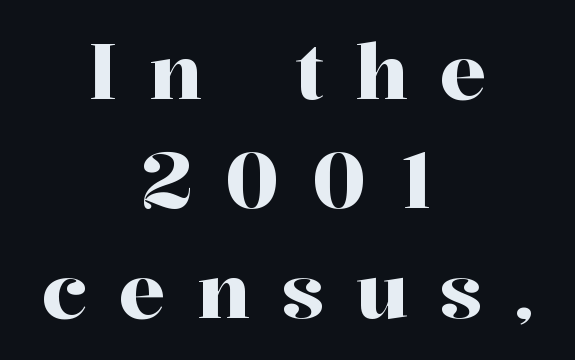
The line-height multiplier appears to be the usual default. Check under the words: just untouched page. Compared with a flush-left layout, this one balances lines on the center instead. To sum up the face: it has serifs. The type sits square on the baseline with zero lean. Between one letter and the next there's a generous, obvious gap.
